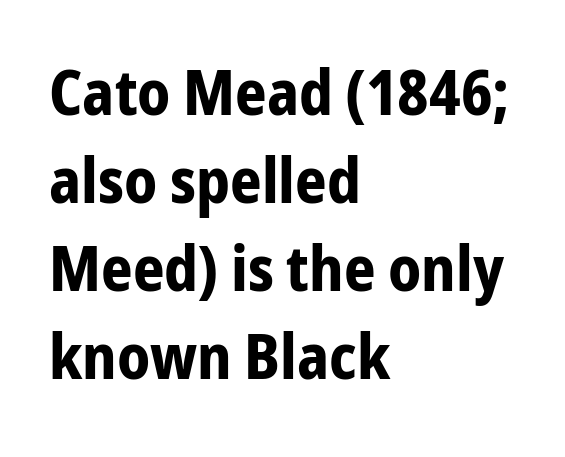
Q: Is the text bold? A: Yes.
Q: Is the text italic (slanted)? A: No, it is upright.
Q: Is the typeface a serif or a sans-serif typeface? A: Sans-serif.
Q: Is the text underlined? A: No.
Q: How is the paragraph aligned? A: Left-aligned.
Q: Is the spacing between letters normal or unusually wide? A: Normal.
Q: Is the spacing between lines tight, normal or loose? A: Normal.
Q: Width (condensed, normal, or wide)? A: Condensed.
Q: Stroke contrast? A: Low.
Q: x-height? A: Medium.
Q: Monospaced? A: No.
